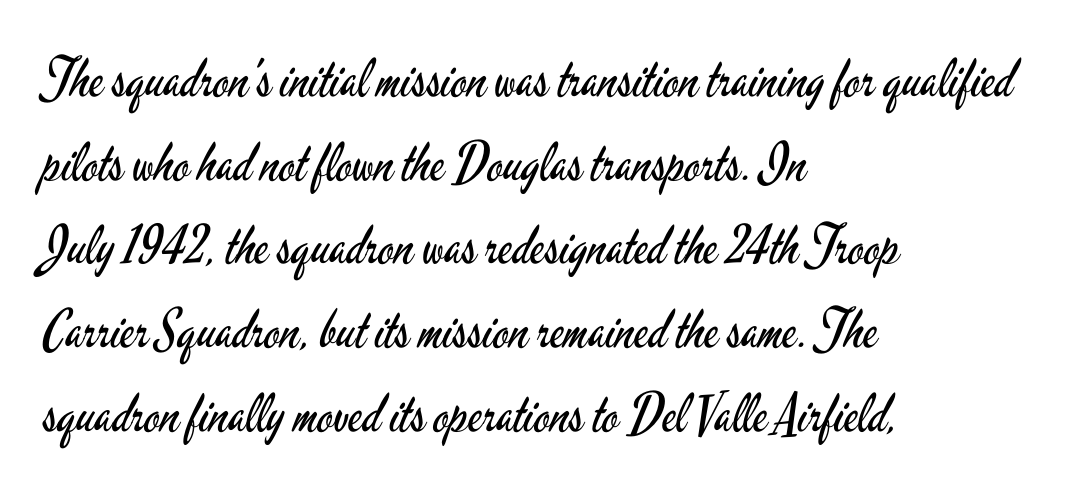
Q: Is the text bold? A: No.
Q: Is the text italic (slanted)? A: Yes.
Q: Is the typeface a serif or a sans-serif typeface? A: Sans-serif.
Q: Is the text underlined? A: No.
Q: How is the paragraph aligned? A: Left-aligned.
Q: Is the spacing between letters normal or unusually wide? A: Normal.
Q: Is the spacing between lines tight, normal or loose? A: Normal.
Q: Width (condensed, normal, or wide)? A: Condensed.
Q: Stroke contrast? A: Low.
Q: x-height? A: Small.
Q: Monospaced? A: No.
